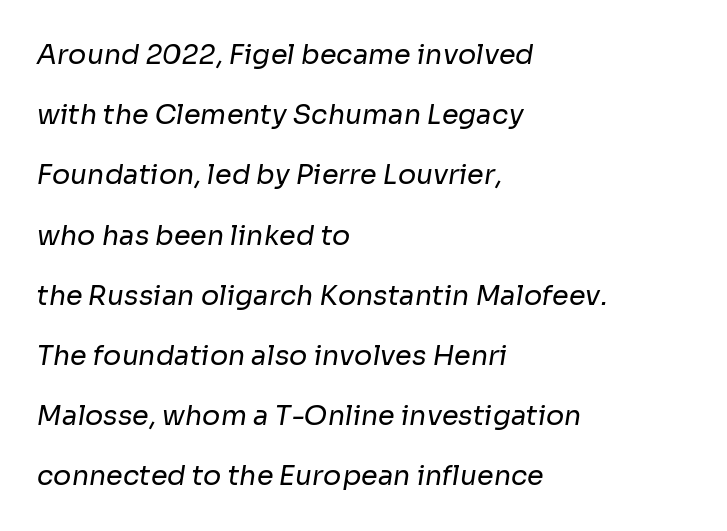
{"bold": "no", "underline": "no", "align": "left", "line_spacing": "loose", "line_spacing_ratio": 2.23, "letter_spacing": "normal", "letter_spacing_em": 0.0, "glyph_px": 27}
